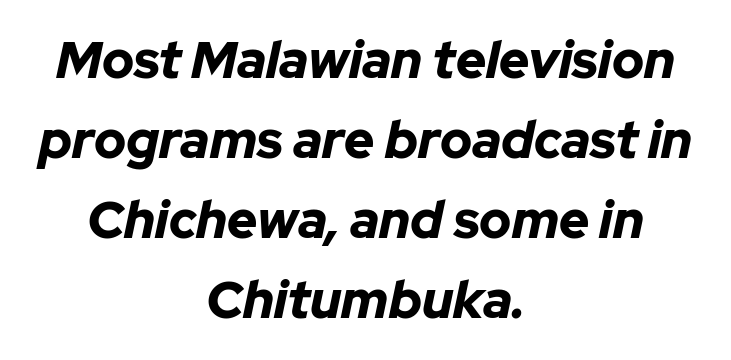
Q: Is the text bold? A: Yes.
Q: Is the text italic (slanted)? A: Yes, it leans right by about 12 degrees.
Q: Is the text underlined? A: No.
Q: How is the paragraph aligned? A: Centered.
Q: Is the spacing between letters normal or unusually wide? A: Normal.
Q: Is the spacing between lines tight, normal or loose? A: Normal.
Q: Width (condensed, normal, or wide)? A: Normal.
Q: Stroke contrast? A: Low.
Q: x-height? A: Medium.
Q: Monospaced? A: No.
